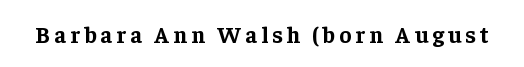
{"italic": "no", "bold": "yes", "underline": "no", "glyph_px": 23}
